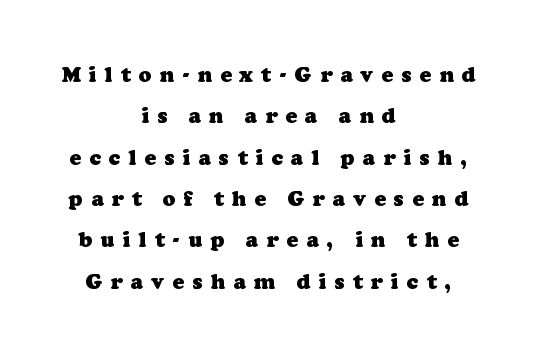
Spacing between characters has been opened up far beyond the box default. The foot of each line stays bare and open. Quick note: interline space is abundant. Its strokes are broad and dark, the hallmark of bold type. The text block is weighted toward neither margin, spreading evenly from the middle.
